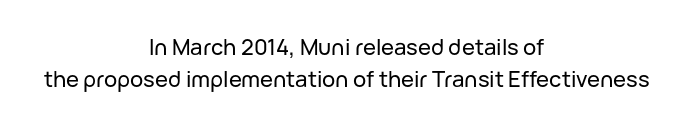
The compositor balanced each line on the midline. Descender tails drop into unmarked territory. The tracking reads as untouched default to a designer's eye. Is there any slant? The stems are plumb. One glance says typical: line gaps are just what's usual.
